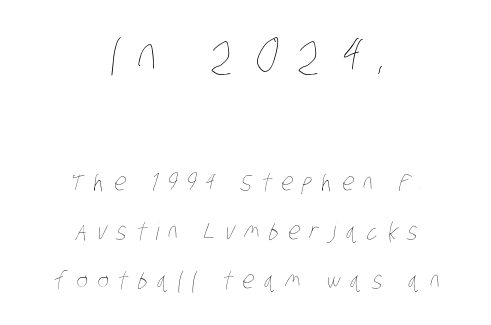
The image shows 49 px thin, condensed type; set centered, loose line spacing (2.04x), unusually wide letter spacing (+0.4 em), not underlined; the first (top) block is 2.04x larger; low stroke contrast and a large x-height.
